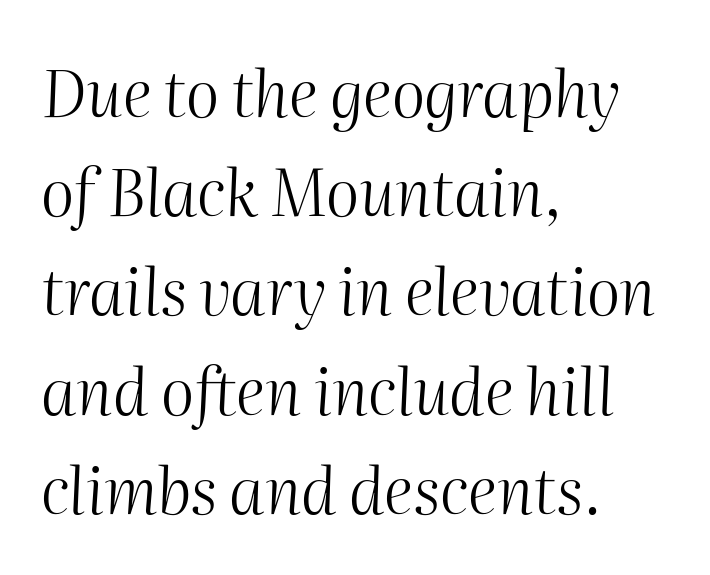
The image shows 64 px light type, italic (leaning right); set left-aligned, normal line spacing (1.55x), normal letter spacing, not underlined; medium stroke contrast and a medium x-height.
